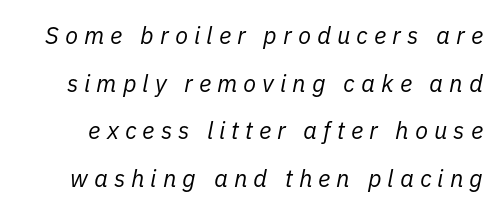
The typeface has the unassuming heft of standard copy or less. The block of text is sparse from top to bottom, with ample space between rows. The gaps between neighbouring characters are conspicuously large. The face used here has a pronounced slope to its letters. Check the space under the baseline: it is left empty.
